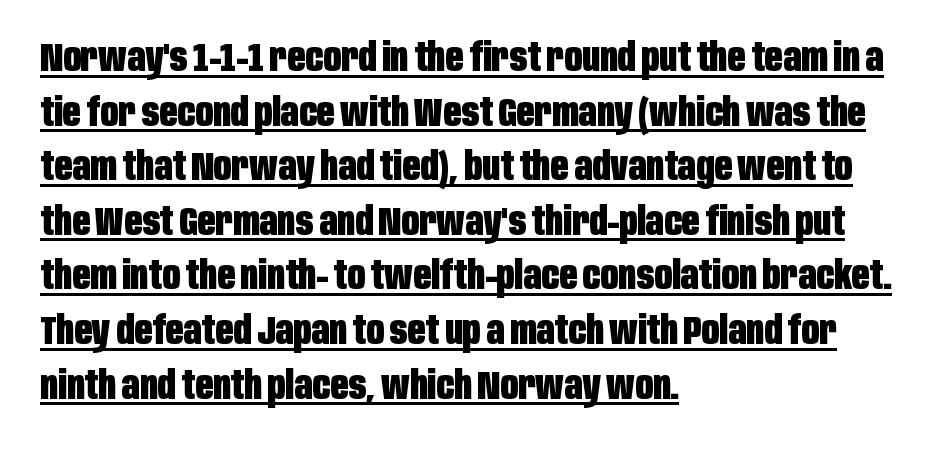
Tracking here is standard; glyphs follow each other at the usual distance. This sample uses a sans-serif face. Rows of type keep a routine distance in the vertical direction. A continuous stroke trails under the words, as in a hyperlink. This sample has the flowing, uneven cadence of proportional lettering.
